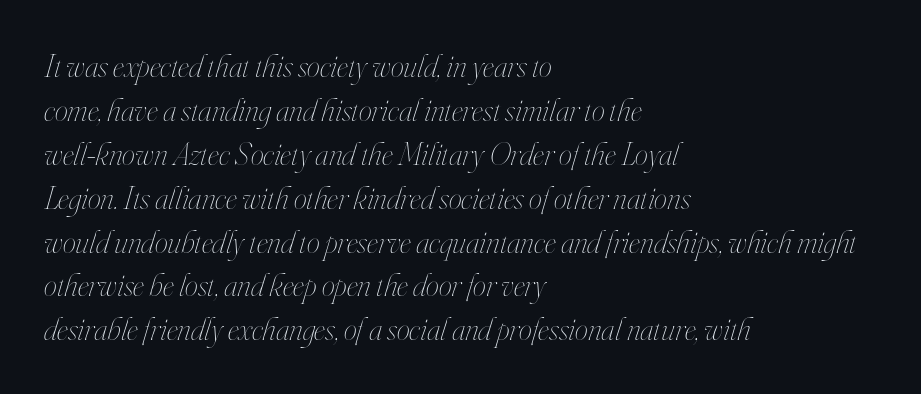
The rendering uses a moderate line-height, typical for paragraphs. The passage shown has conventional tracking throughout. No extra ink here — the face is not bold. Yep, that's italic — everything's leaning. This rendering features lettering with no underline. The rendering uses natural spacing where letterforms have individual widths.
